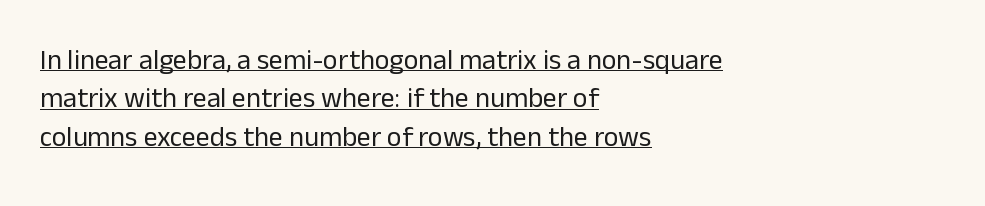
The image shows 28 px regular-weight sans-serif type, upright; set left-aligned, normal line spacing (1.37x), normal letter spacing, underlined; low stroke contrast and a medium x-height.
